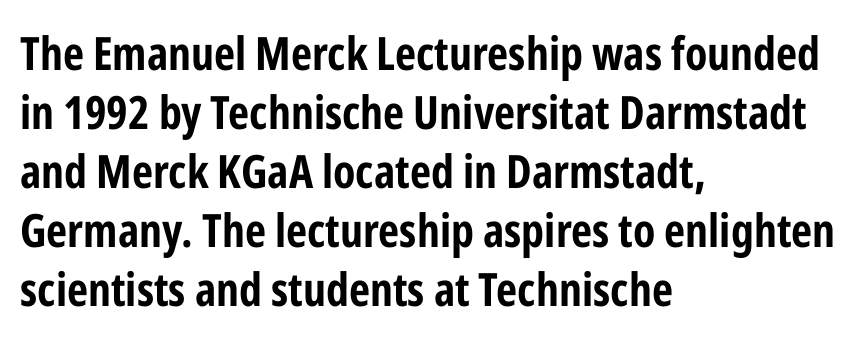
Q: Is the text bold? A: Yes.
Q: Is the text italic (slanted)? A: No, it is upright.
Q: Is the typeface a serif or a sans-serif typeface? A: Sans-serif.
Q: Is the text underlined? A: No.
Q: How is the paragraph aligned? A: Left-aligned.
Q: Is the spacing between letters normal or unusually wide? A: Normal.
Q: Is the spacing between lines tight, normal or loose? A: Normal.
Q: Width (condensed, normal, or wide)? A: Condensed.
Q: Stroke contrast? A: Low.
Q: x-height? A: Medium.
Q: Monospaced? A: No.
